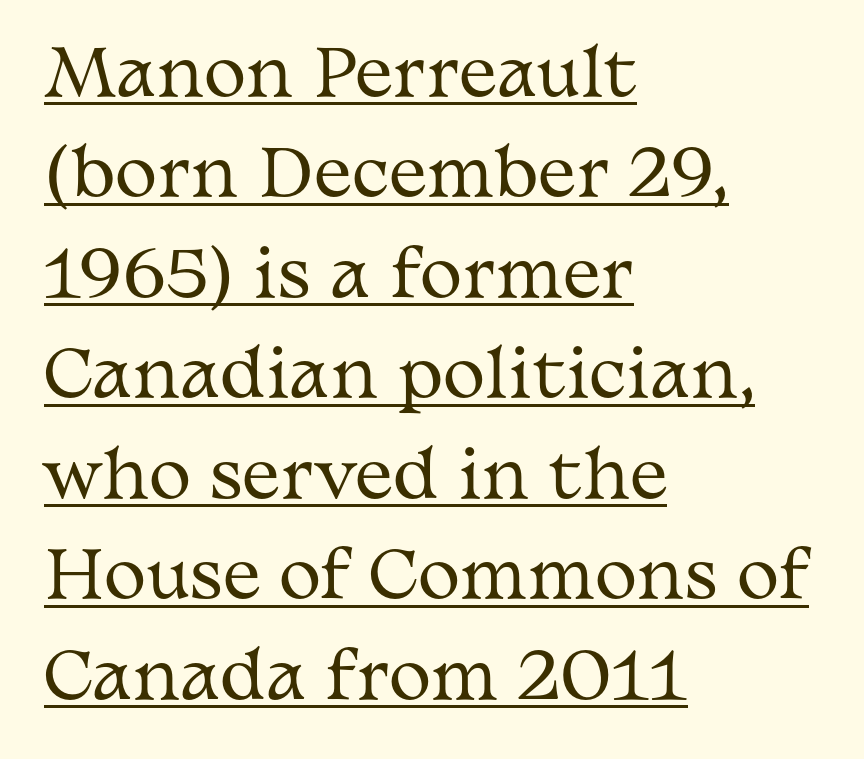
Weight: regular or lighter. A normal amount of white space separates one row of letters from the next. Every character sits straight up, as roman type does. Caption: standard tracking, unaltered. Typographically, this falls in the serif category.
